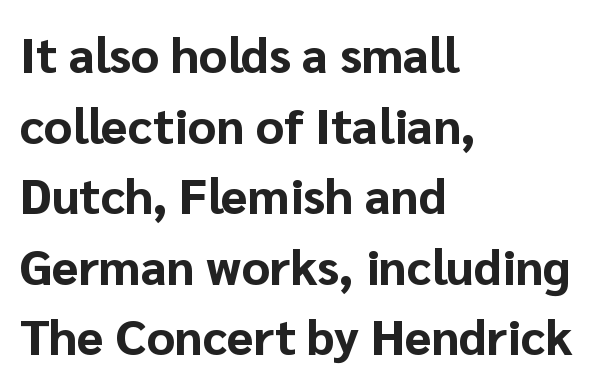
Set as a true bold cut, around the 700 mark. Serifs: no, the terminals of the letterforms are clean. Just letters on the line, the space beneath them empty. Quick note: interline space is typical. A student would call this left alignment; a typographer would say flush left, rag right. This sample uses plain, unmodified letter spacing.
